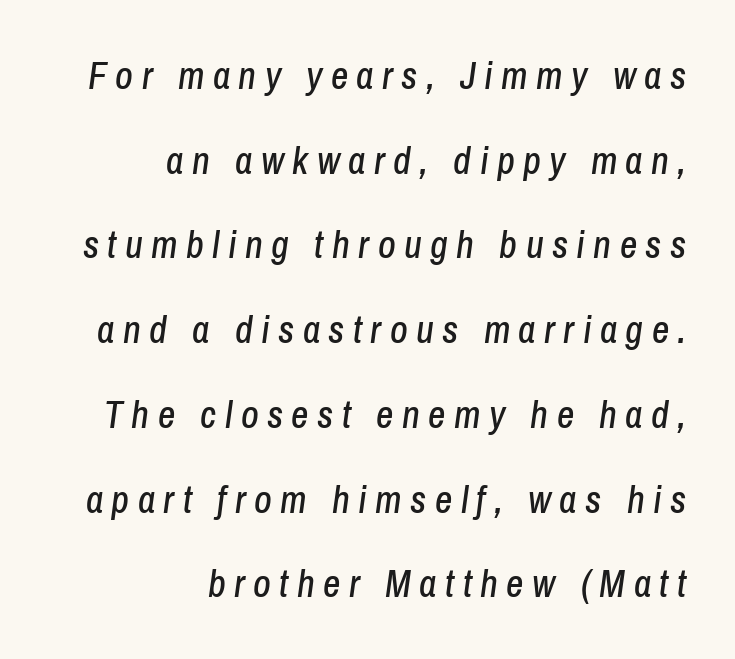
{"italic": "yes", "lean": "right", "slant_degrees": 8, "width": "condensed", "stroke_contrast": "low", "x_height": "medium", "monospaced": "no", "underline": "no", "align": "right", "line_spacing": "loose", "line_spacing_ratio": 2.23, "letter_spacing": "wide", "letter_spacing_em": 0.22, "glyph_px": 38}
